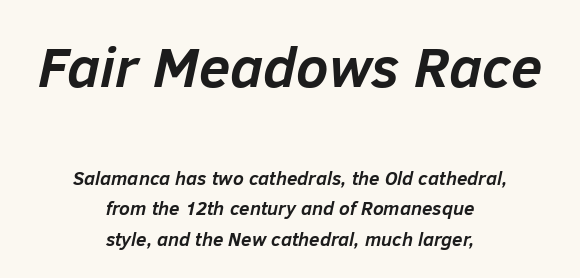
The designer left line spacing at the default. Each letter keeps its own natural width here, so spacing adapts to shape. Its strokes are broad and dark, the hallmark of bold type. Typesetter's note — upper block bumped up in size, lower block left smaller. Check the space under the baseline: it is left empty. The passage shown leans; its letterforms are oblique.
